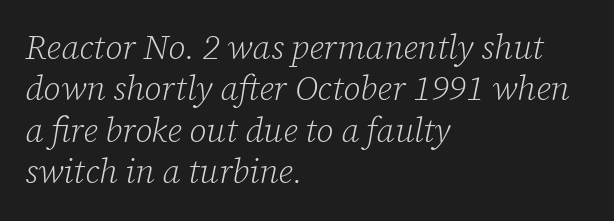
The lettering tilts uniformly, giving the passage an italic look. The typesetting does not lean heavy: it is not bold. The rendering uses natural spacing where letterforms have individual widths. The designer went with a serif here, giving each stem small feet. A clean baseline with only descenders dipping below it. Short note: letters normally spaced.
